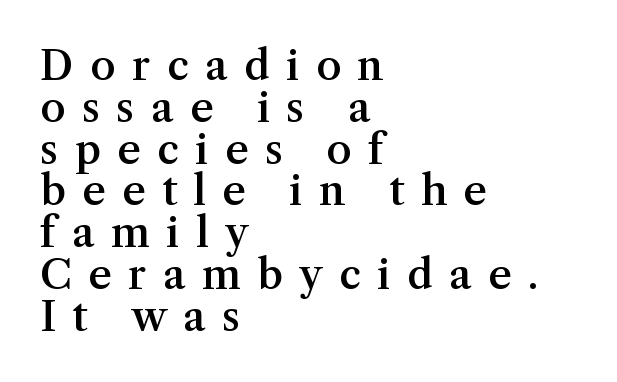
Q: Is the text bold? A: Semi-bold.
Q: Is the text italic (slanted)? A: No, it is upright.
Q: Is the typeface a serif or a sans-serif typeface? A: Serif.
Q: Is the text underlined? A: No.
Q: How is the paragraph aligned? A: Left-aligned.
Q: Is the spacing between letters normal or unusually wide? A: Unusually wide.
Q: Is the spacing between lines tight, normal or loose? A: Tight.
Q: Width (condensed, normal, or wide)? A: Normal.
Q: Stroke contrast? A: Medium.
Q: x-height? A: Medium.
Q: Monospaced? A: No.
